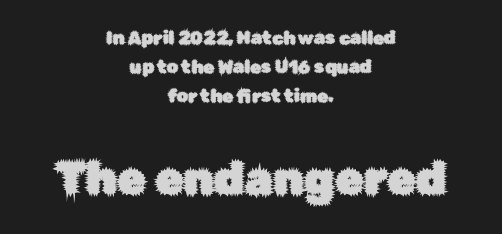
Letters rest on an invisible, unmarked baseline. The rendering uses a moderate line-height, typical for paragraphs. Standard letterfit; no display-style spreading of the glyphs. The typography opts for an upright posture over an oblique one.
